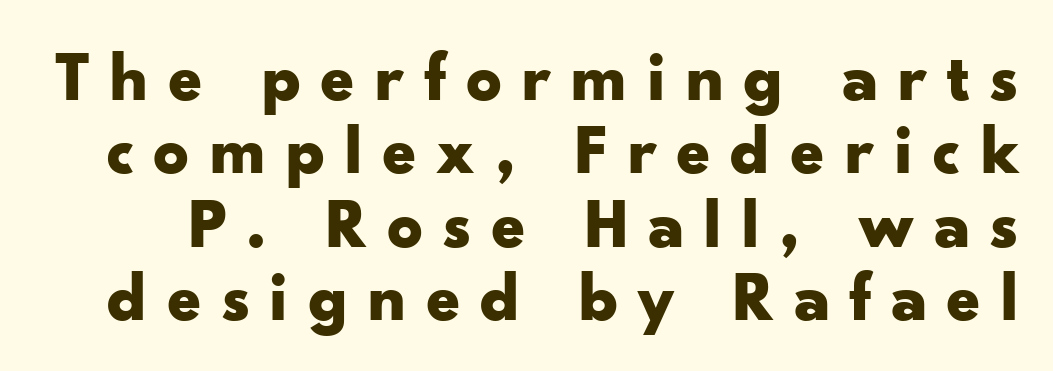
Tracking here is generous; glyphs stand well apart from one another. The type sits square on the baseline with zero lean. Heavy, bold letterforms. This sample has the flowing, uneven cadence of proportional lettering. Each row of text sits above clean, open space.
